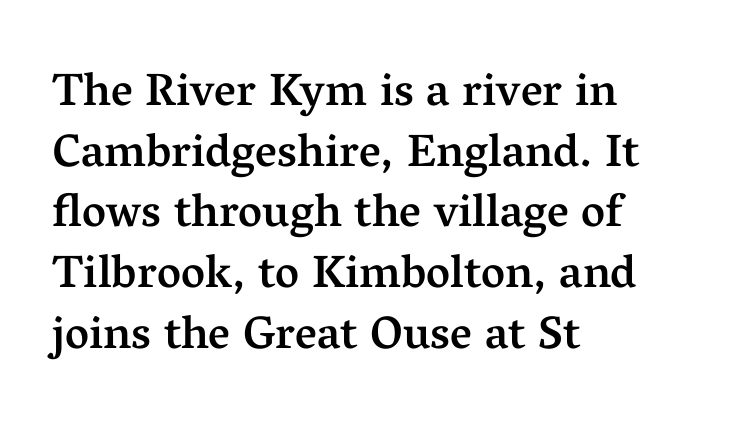
Q: Is the text bold? A: Semi-bold.
Q: Is the text italic (slanted)? A: No, it is upright.
Q: Is the typeface a serif or a sans-serif typeface? A: Serif.
Q: Is the text underlined? A: No.
Q: How is the paragraph aligned? A: Left-aligned.
Q: Is the spacing between letters normal or unusually wide? A: Normal.
Q: Is the spacing between lines tight, normal or loose? A: Normal.
Q: Width (condensed, normal, or wide)? A: Normal.
Q: Stroke contrast? A: Medium.
Q: x-height? A: Medium.
Q: Monospaced? A: No.
